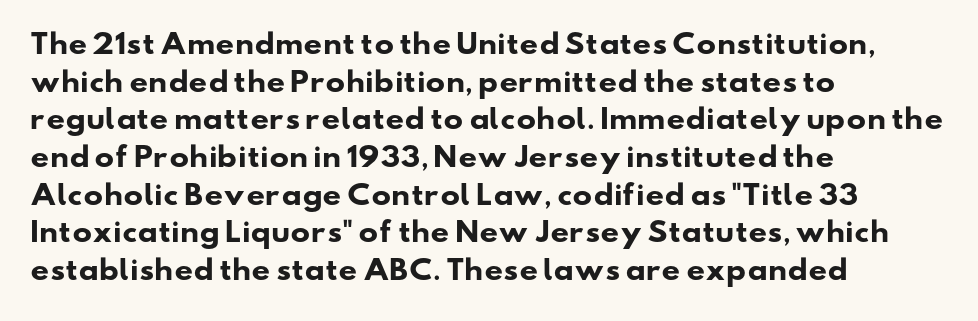
The image shows 26 px bold type; set left-aligned, normal line spacing (1.45x), normal letter spacing, not underlined.
